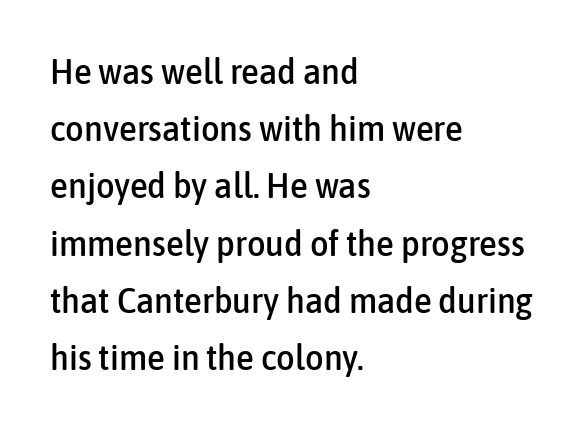
{"serif": "no", "italic": "no", "width": "condensed", "stroke_contrast": "low", "x_height": "medium", "monospaced": "no", "underline": "no", "align": "left", "line_spacing": "normal", "line_spacing_ratio": 1.59, "letter_spacing": "normal", "letter_spacing_em": 0.0, "glyph_px": 36}
